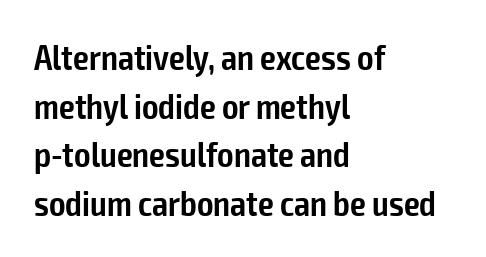
The image shows 35 px semibold, condensed sans-serif type, upright; set left-aligned, normal line spacing (1.39x), normal letter spacing, not underlined; low stroke contrast and a medium x-height.
